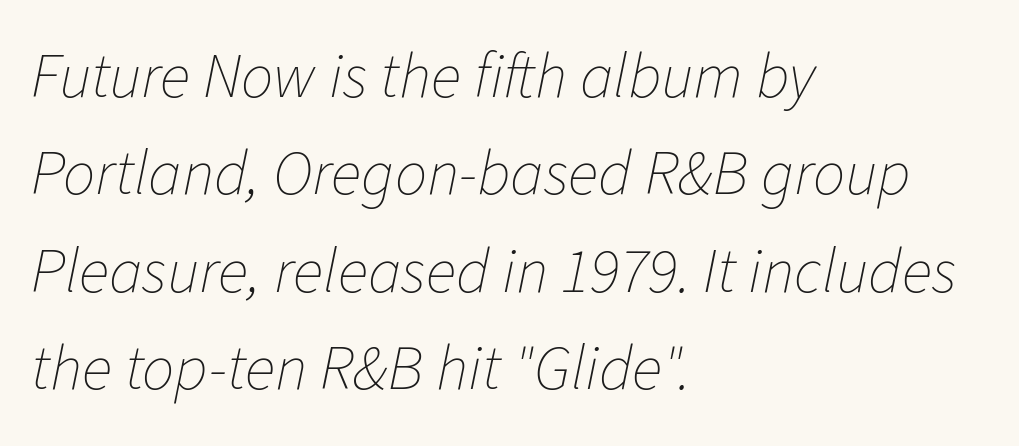
The setting favours the left margin, as ordinary paragraphs usually do. Look at the tracking — it's just the regular setting, nothing added. Students, observe: this is what conventionally led text looks like. Stroke mass is kept to a normal reading level or below. The whole block is typeset with a tilt.
